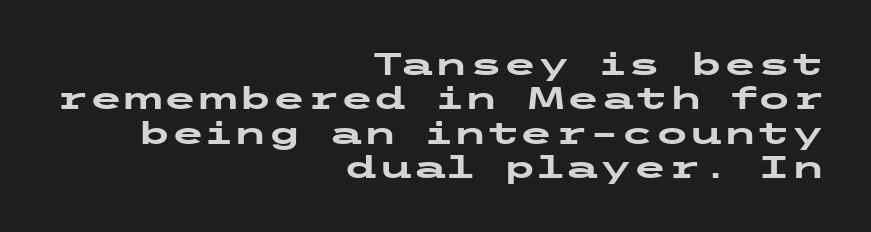
{"serif": "no", "italic": "no", "bold": "yes", "weight": "heavy", "width": "wide", "stroke_contrast": "low", "x_height": "medium", "underline": "no", "align": "right", "line_spacing": "tight", "line_spacing_ratio": 1.11, "letter_spacing": "normal", "letter_spacing_em": 0.0, "glyph_px": 31}
